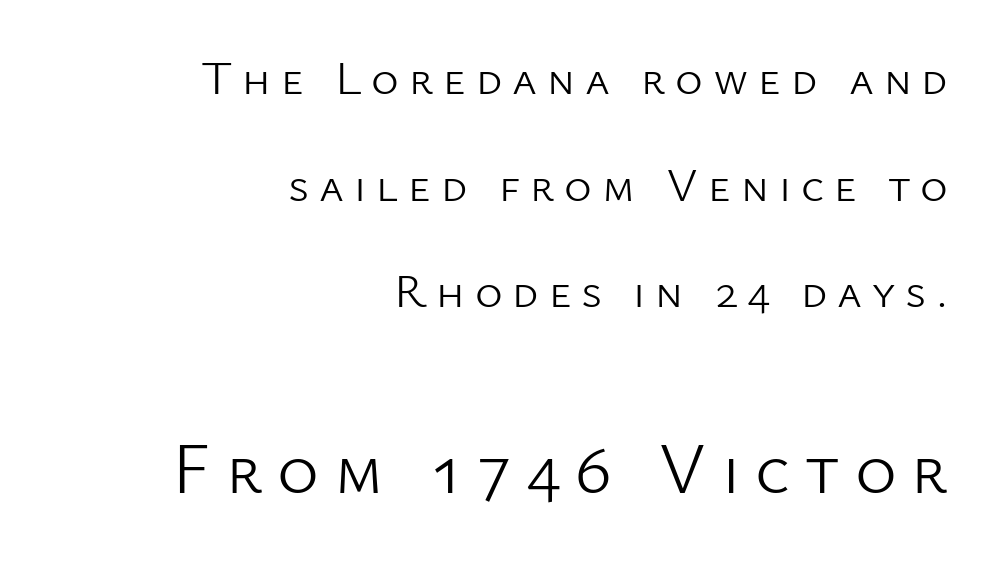
The image shows 71 px light sans-serif type, upright; set right-aligned, loose line spacing (2.27x), unusually wide letter spacing (+0.21 em), not underlined; the second (bottom) block is 1.51x larger; low stroke contrast and a medium x-height.
